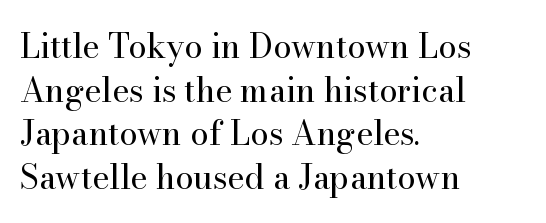
{"serif": "yes", "italic": "no", "bold": "no", "weight": "regular", "width": "normal", "stroke_contrast": "high", "x_height": "small", "monospaced": "no", "underline": "no", "align": "left", "line_spacing": "normal", "line_spacing_ratio": 1.32, "letter_spacing": "normal", "letter_spacing_em": 0.0, "glyph_px": 33}
